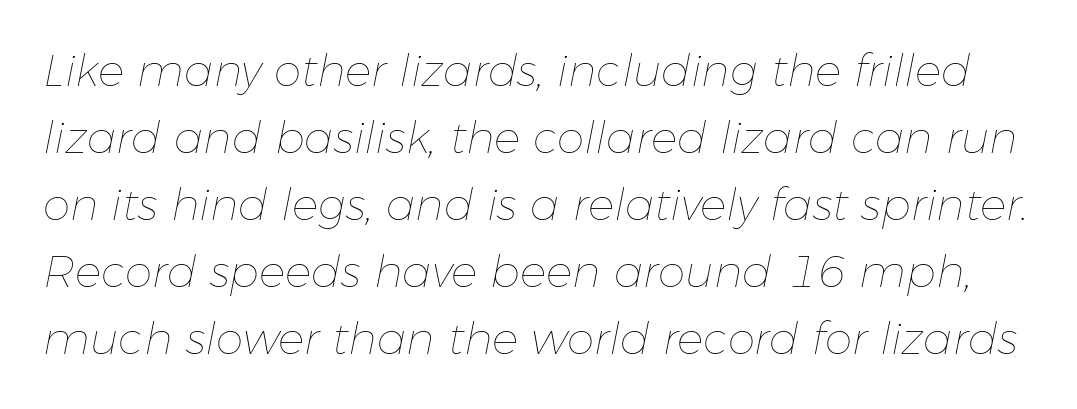
Italic: yes, the glyphs are oblique. Character widths vary here, with narrow letters taking less room than wide ones. The letterforms sit shoulder to shoulder at normal distance. A quiet, ordinary-to-light weight characterises the typeface. Line spacing here is normal.
